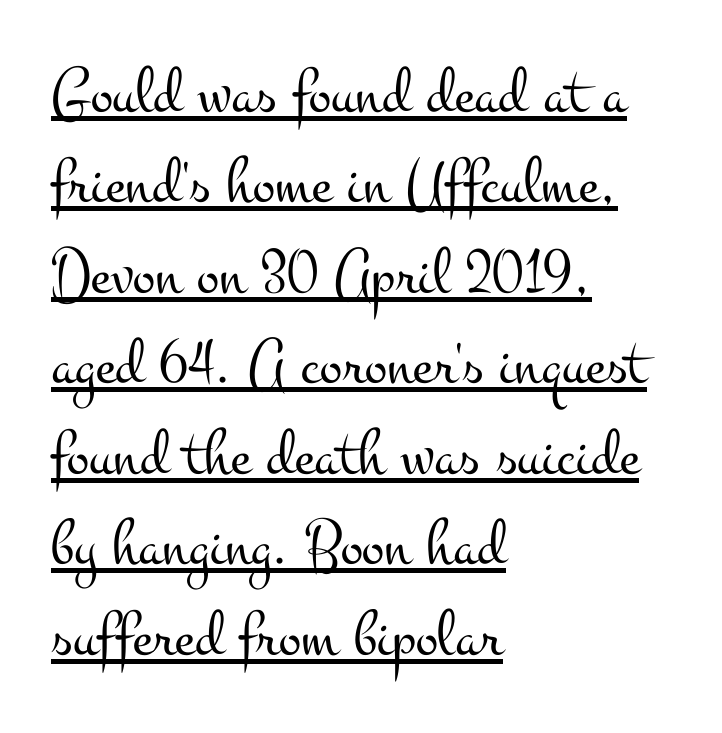
The image shows 67 px light, wide serif type; set left-aligned, normal line spacing (1.35x), normal letter spacing, underlined; medium stroke contrast and a small x-height.
